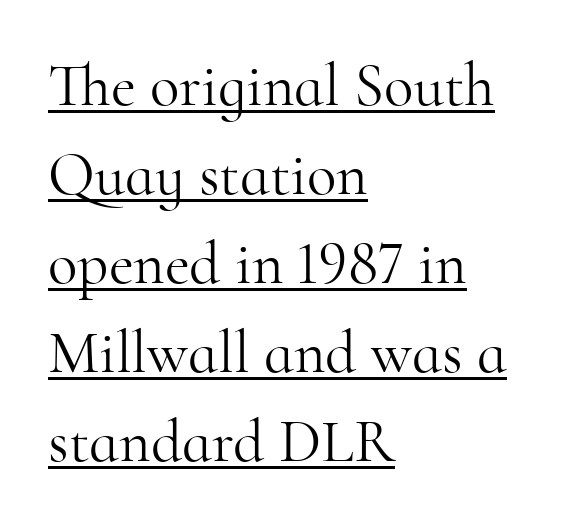
Q: Is the text bold? A: No.
Q: Is the text italic (slanted)? A: No, it is upright.
Q: Is the typeface a serif or a sans-serif typeface? A: Serif.
Q: Is the text underlined? A: Yes.
Q: How is the paragraph aligned? A: Left-aligned.
Q: Is the spacing between letters normal or unusually wide? A: Normal.
Q: Is the spacing between lines tight, normal or loose? A: Normal.
Q: Width (condensed, normal, or wide)? A: Normal.
Q: Stroke contrast? A: High.
Q: x-height? A: Small.
Q: Monospaced? A: No.
